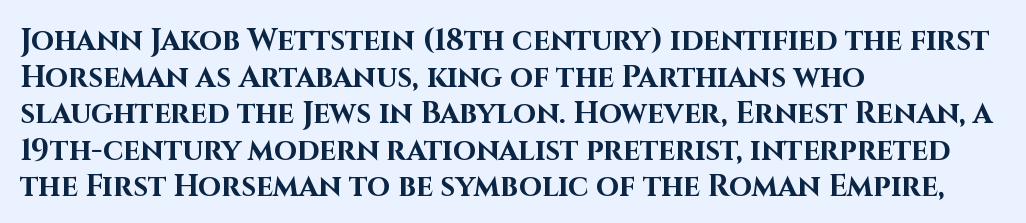
The image shows 30 px bold sans-serif type, upright; set left-aligned, line spacing 1.22x, normal letter spacing, not underlined; high stroke contrast and a large x-height.
